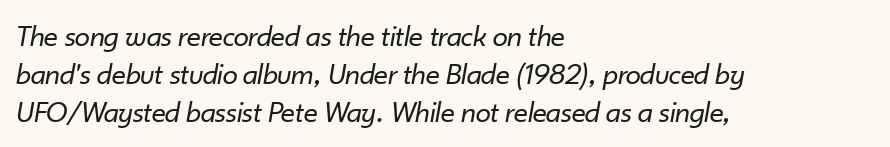
A clean baseline with only descenders dipping below it. Varying glyph widths throughout — classic text-font behaviour. The lines in this sample share a left origin and differ only in where they stop. Stems here are at most as thick as an everyday book face. In terms of posture, this sample is oblique. How are the letters spaced? Ordinarily, with no added tracking.
